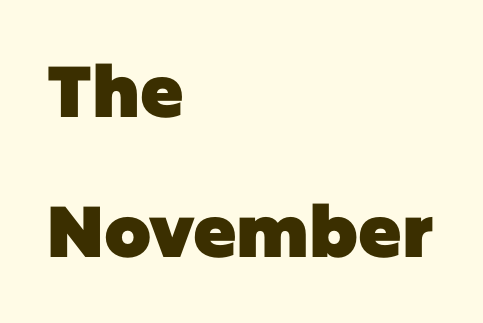
The image shows 72 px heavy sans-serif type, upright; set left-aligned, loose line spacing (1.94x), normal letter spacing, not underlined; low stroke contrast and a large x-height.
